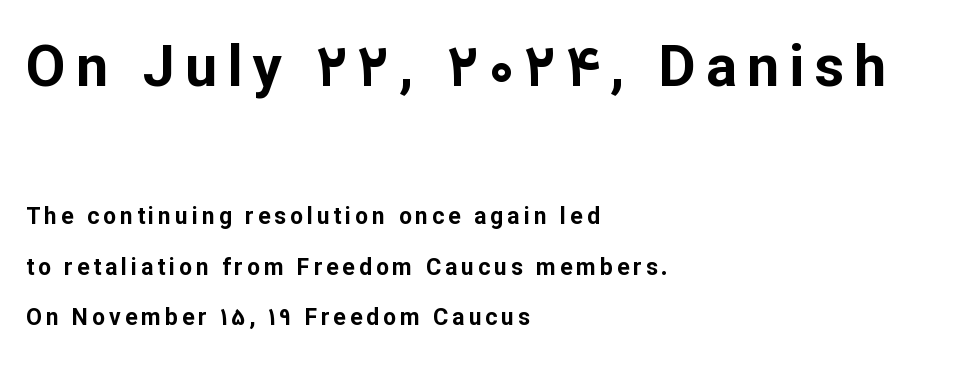
The image shows 58 px bold sans-serif type, upright; set left-aligned, loose line spacing (2.2x), not underlined; the first (top) block is 2.52x larger; low stroke contrast and a medium x-height.
